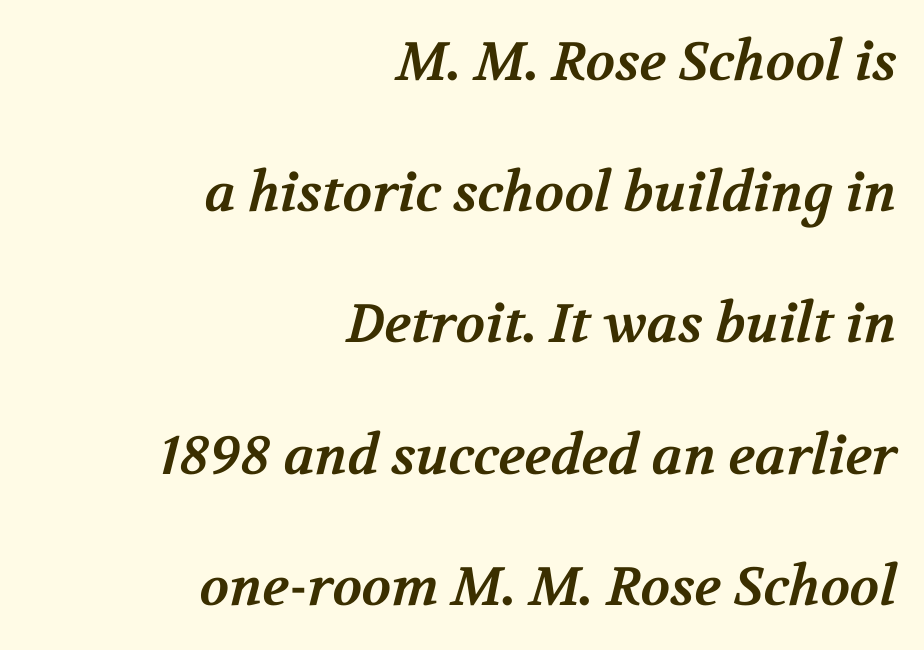
Pretty heavy lettering here — definitely bold. The passage shown is typeset with a serif family. Looks like regular typesetting: each glyph gets only the width it needs. Compared with a flush-left layout, this one pins lines to the opposite, right side. Here the glyphs are tracked normally, forming tight word shapes.
